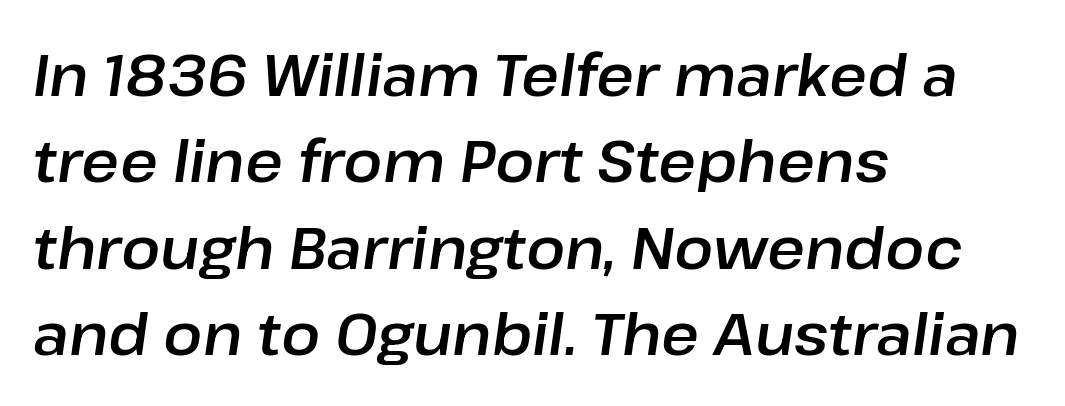
Q: Is the text italic (slanted)? A: Yes, it leans right by about 8 degrees.
Q: Is the text underlined? A: No.
Q: How is the paragraph aligned? A: Left-aligned.
Q: Is the spacing between letters normal or unusually wide? A: Normal.
Q: Is the spacing between lines tight, normal or loose? A: Normal.
Q: Width (condensed, normal, or wide)? A: Normal.
Q: Stroke contrast? A: Low.
Q: x-height? A: Medium.
Q: Monospaced? A: No.
